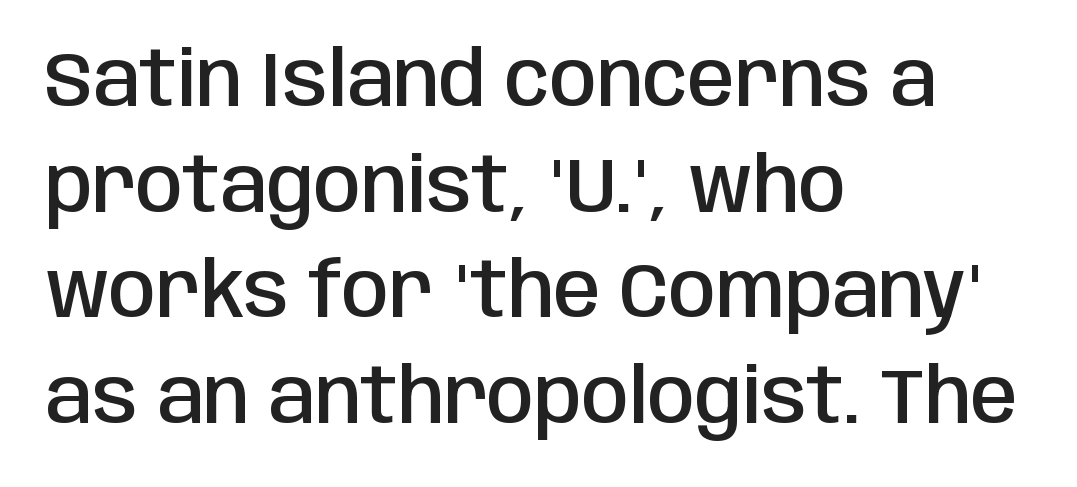
Q: Is the text bold? A: Semi-bold.
Q: Is the text italic (slanted)? A: No, it is upright.
Q: Is the typeface a serif or a sans-serif typeface? A: Sans-serif.
Q: Is the text underlined? A: No.
Q: How is the paragraph aligned? A: Left-aligned.
Q: Is the spacing between letters normal or unusually wide? A: Normal.
Q: Is the spacing between lines tight, normal or loose? A: Normal.
Q: Width (condensed, normal, or wide)? A: Condensed.
Q: Stroke contrast? A: Low.
Q: x-height? A: Large.
Q: Monospaced? A: No.
